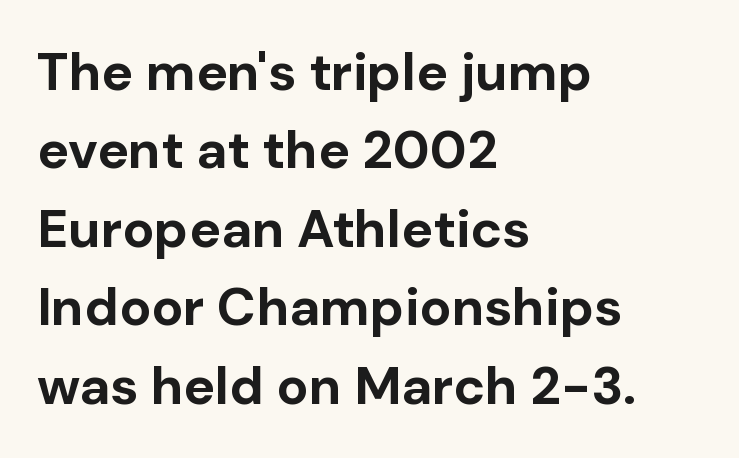
{"serif": "no", "italic": "no", "bold": "yes", "weight": "bold", "width": "normal", "stroke_contrast": "low", "x_height": "medium", "monospaced": "no", "underline": "no", "align": "left", "line_spacing": "normal", "line_spacing_ratio": 1.48, "letter_spacing": "normal", "letter_spacing_em": 0.0, "glyph_px": 53}
